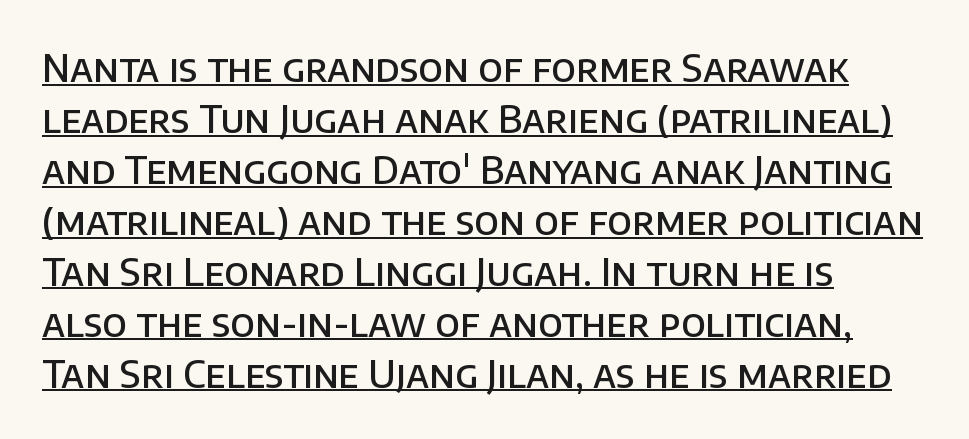
Q: Is the text bold? A: Semi-bold.
Q: Is the text italic (slanted)? A: No, it is upright.
Q: Is the typeface a serif or a sans-serif typeface? A: Sans-serif.
Q: Is the text underlined? A: Yes.
Q: How is the paragraph aligned? A: Left-aligned.
Q: Is the spacing between letters normal or unusually wide? A: Normal.
Q: Is the spacing between lines tight, normal or loose? A: Normal.
Q: Width (condensed, normal, or wide)? A: Normal.
Q: Stroke contrast? A: Low.
Q: x-height? A: Large.
Q: Monospaced? A: No.
